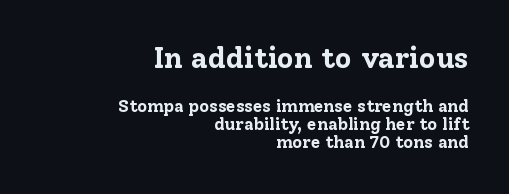
{"serif": "yes", "italic": "no", "bold": "yes", "weight": "bold", "width": "normal", "stroke_contrast": "low", "x_height": "medium", "monospaced": "no", "underline": "no", "align": "right", "line_spacing": "tight", "line_spacing_ratio": 1.08, "letter_spacing": "normal", "letter_spacing_em": 0.0, "larger_block": "first", "size_ratio": 1.71, "glyph_px": 29}
